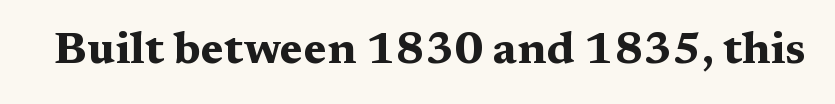
Italic: no, the glyphs are upright roman. Every letter is thick-stroked: bold, no question. The specimen omits any rule beneath the text block's lines. Characters follow at the spacing the type designer built in.
